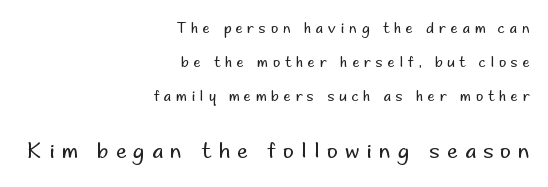
Q: Is the text bold? A: No.
Q: Is the text italic (slanted)? A: No, it is upright.
Q: Is the text underlined? A: No.
Q: How is the paragraph aligned? A: Right-aligned.
Q: Is the spacing between letters normal or unusually wide? A: Unusually wide.
Q: Is the spacing between lines tight, normal or loose? A: Loose.
Q: Which block of text is set in a larger size, the first (top) or the second (bottom)? A: The second (bottom) one.
